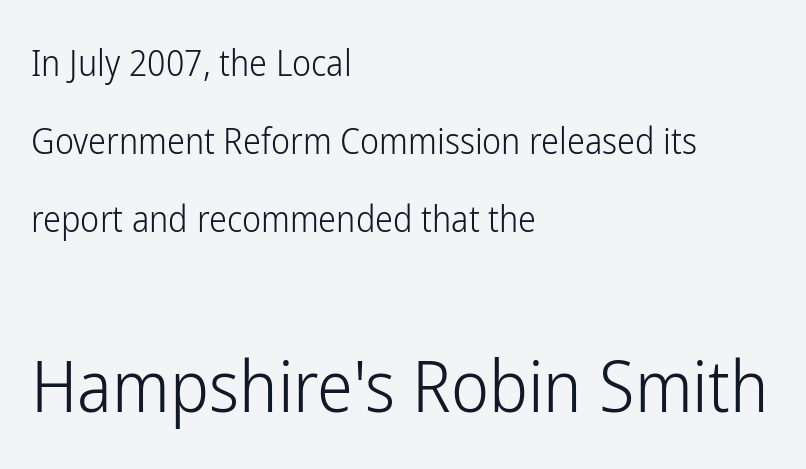
{"serif": "no", "italic": "no", "bold": "no", "weight": "light", "width": "condensed", "stroke_contrast": "low", "x_height": "medium", "monospaced": "no", "underline": "no", "align": "left", "line_spacing": "loose", "line_spacing_ratio": 2.16, "letter_spacing": "normal", "letter_spacing_em": 0.0, "larger_block": "second", "size_ratio": 2.0, "glyph_px": 72}
